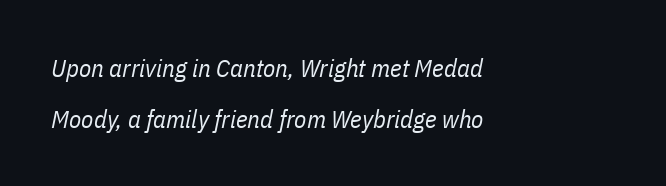
{"italic": "yes", "lean": "right", "slant_degrees": 11, "bold": "no", "underline": "no", "align": "left", "line_spacing": "loose", "line_spacing_ratio": 2.03, "letter_spacing": "normal", "letter_spacing_em": 0.0, "glyph_px": 25}
